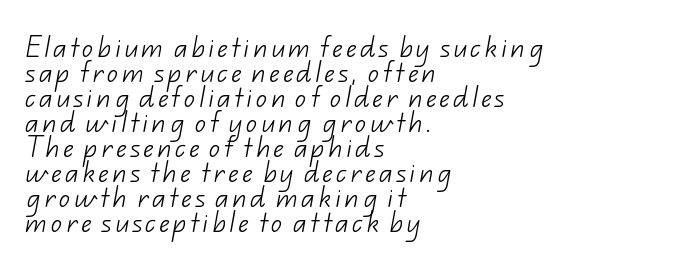
Letters rest on an invisible, unmarked baseline. Each new line begins almost immediately beneath the previous one. Horizontally, the lines are justified to the leading edge only. Weight: not bold — regular or lighter.
